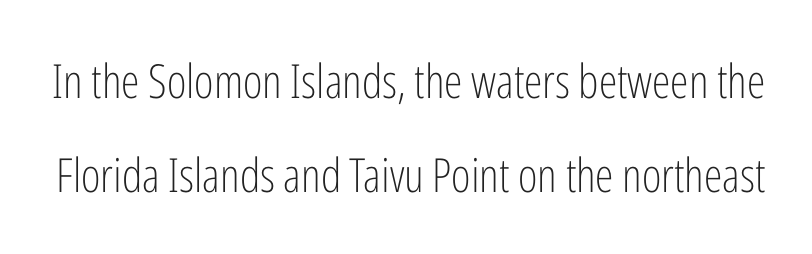
The image shows 47 px light, condensed sans-serif type, upright; set loose line spacing (2.01x), normal letter spacing, not underlined; low stroke contrast and a medium x-height.
